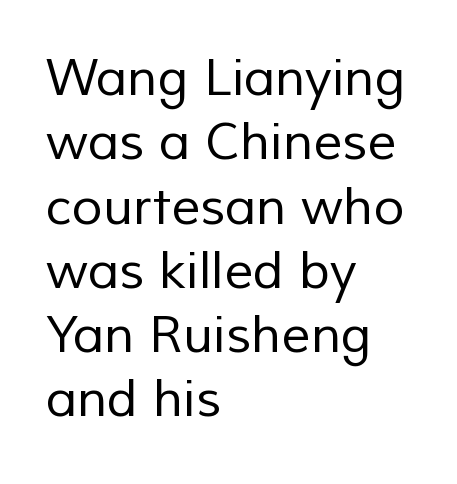
To sum up the face: it is a sans, with no serifs. Nothing unusual about the tracking: characters are spaced as the font intends. The gap between lines stays unmarked. Evenly set lines give the paragraph a standard silhouette.
